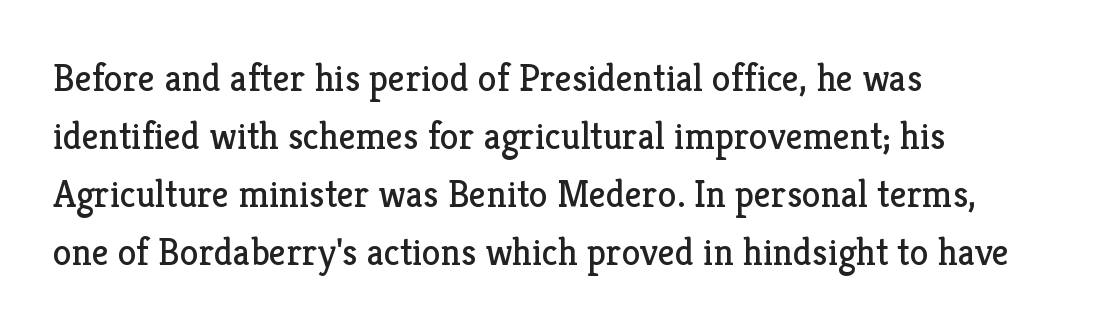
If you drew a ruler down the left edge, every line would touch it. Quick note: not italic, upright. Each row of text sits above clean, open space. You could not count columns in this text — the font is proportionally spaced. A serif font was chosen for this passage.
